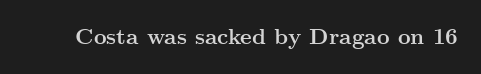
Q: Is the text bold? A: Yes.
Q: Is the text italic (slanted)? A: No, it is upright.
Q: Is the text underlined? A: No.
Q: Is the spacing between letters normal or unusually wide? A: Normal.
